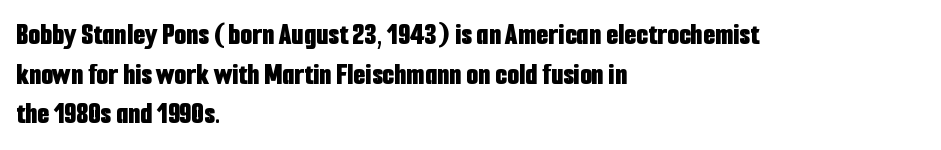
{"serif": "no", "italic": "no", "bold": "yes", "weight": "bold", "width": "condensed", "stroke_contrast": "low", "x_height": "medium", "monospaced": "no", "underline": "no", "align": "left", "line_spacing": "normal", "line_spacing_ratio": 1.28, "letter_spacing": "normal", "letter_spacing_em": 0.0, "glyph_px": 31}
